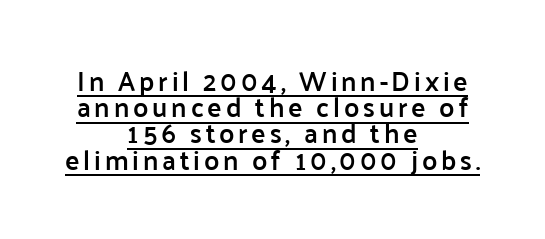
The image shows 27 px text type, upright; set centered, tight line spacing (0.97x), underlined.
